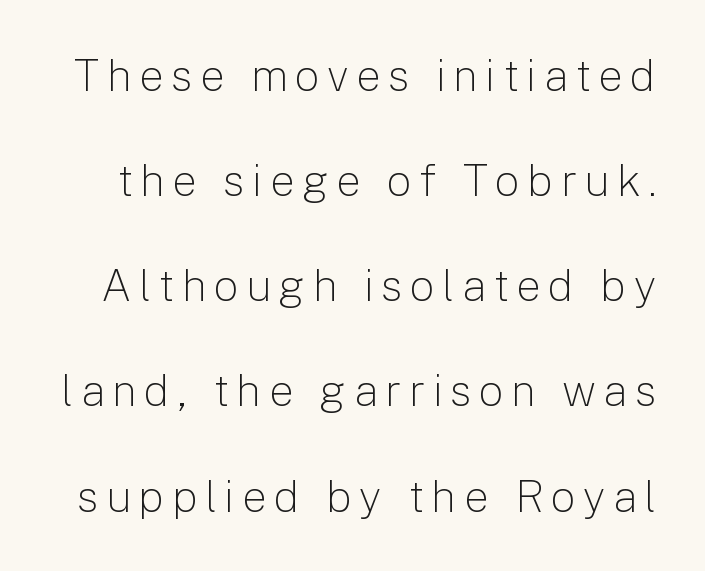
The rendering uses natural spacing where letterforms have individual widths. Any mark beneath the type? The region is blank. Summary of vertical rhythm: relaxed, with wide interline spacing. Unlike italic type, these characters show no tilt at all.
